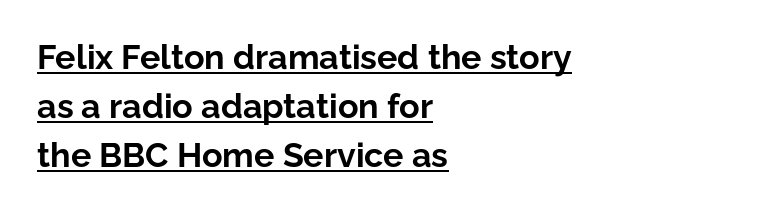
Q: Is the text bold? A: Yes.
Q: Is the text italic (slanted)? A: No, it is upright.
Q: Is the typeface a serif or a sans-serif typeface? A: Sans-serif.
Q: Is the text underlined? A: Yes.
Q: How is the paragraph aligned? A: Left-aligned.
Q: Is the spacing between letters normal or unusually wide? A: Normal.
Q: Is the spacing between lines tight, normal or loose? A: Normal.
Q: Width (condensed, normal, or wide)? A: Normal.
Q: Stroke contrast? A: Low.
Q: x-height? A: Medium.
Q: Monospaced? A: No.
